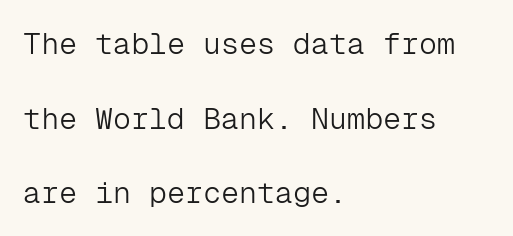
Classification — sans serif. If you drew a ruler down the left edge, every line would touch it. Rendered with straight, roman letterforms. Is the letter spacing exaggerated? No — it looks like the ordinary default. This is not heavy type; no bold has been used. These lines are rendered in a fixed-pitch font.
